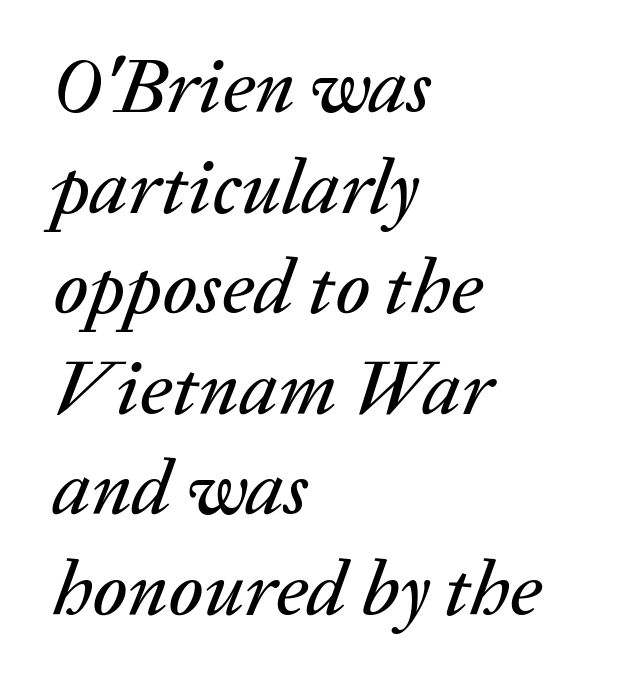
The image shows 78 px text type, italic (leaning right); set left-aligned, normal line spacing (1.29x), normal letter spacing, not underlined; low stroke contrast and a medium x-height.
